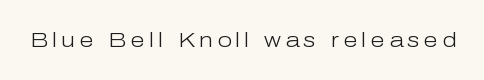
{"italic": "no", "bold": "no", "underline": "no", "glyph_px": 21}
